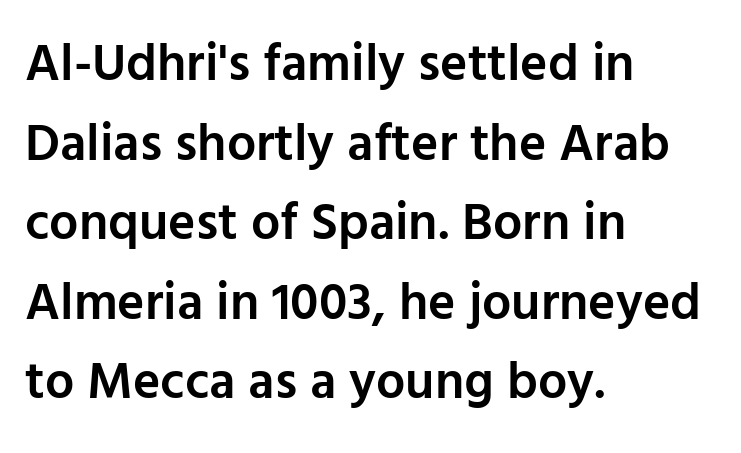
{"serif": "no", "italic": "no", "bold": "semi", "weight": "semibold", "width": "normal", "stroke_contrast": "low", "x_height": "medium", "monospaced": "no", "underline": "no", "align": "left", "line_spacing": "normal", "line_spacing_ratio": 1.53, "letter_spacing": "normal", "letter_spacing_em": 0.0, "glyph_px": 52}
